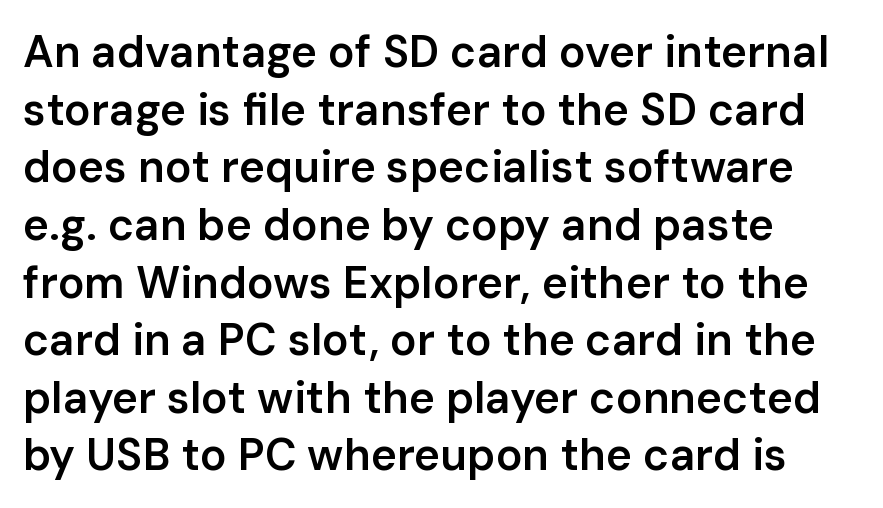
The image shows 44 px semibold sans-serif type, upright; set left-aligned, normal line spacing (1.31x), normal letter spacing, not underlined; low stroke contrast and a medium x-height.
